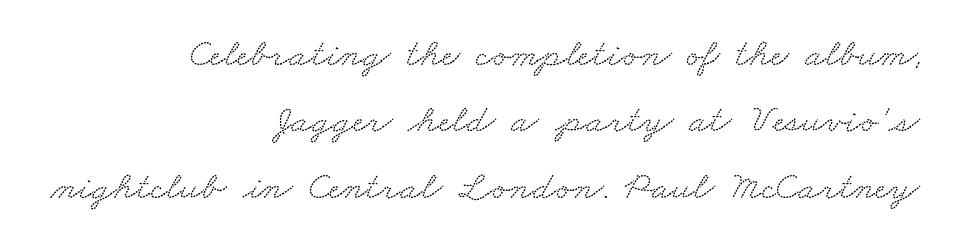
A clean baseline with only descenders dipping below it. The rendering uses natural spacing where letterforms have individual widths. Short note: letters normally spaced. Each new line begins a customary step beneath the previous one. Serifs: yes, visible at the terminals of the letterforms. The passage is arranged like a letterhead date or caption credit — flush right.
